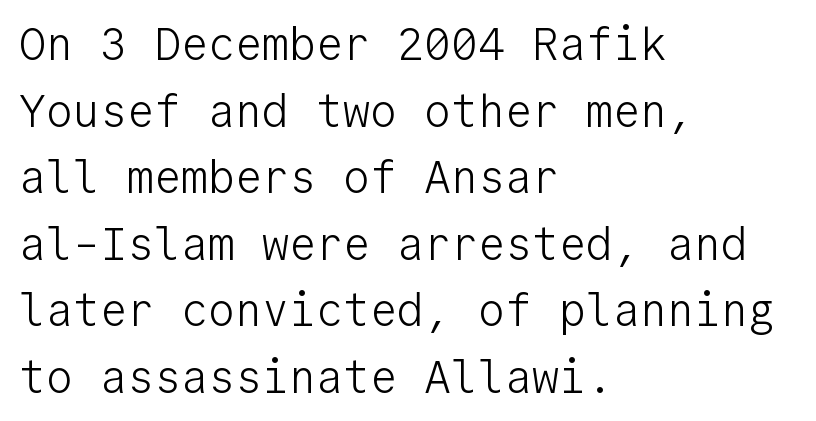
The image shows 45 px light sans-serif type, upright, monospaced; set left-aligned, normal line spacing (1.48x), normal letter spacing, not underlined; low stroke contrast and a medium x-height.
